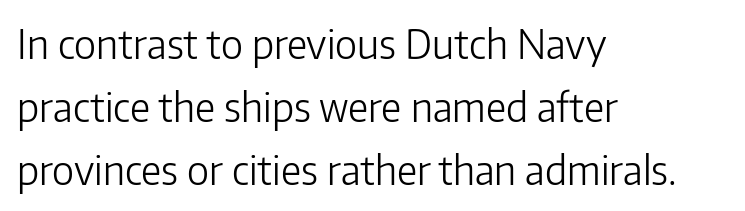
The image shows 40 px light sans-serif type, upright; set left-aligned, normal line spacing (1.57x), normal letter spacing, not underlined; low stroke contrast and a medium x-height.
